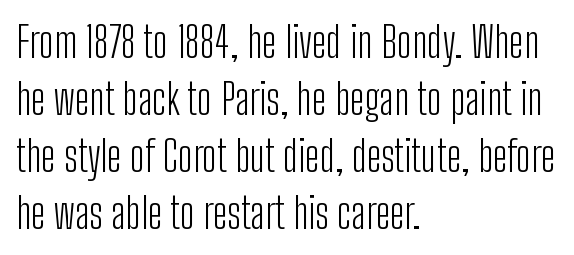
{"serif": "no", "italic": "no", "bold": "no", "weight": "light", "width": "condensed", "stroke_contrast": "low", "x_height": "medium", "monospaced": "no", "underline": "no", "align": "left", "line_spacing": "normal", "line_spacing_ratio": 1.36, "letter_spacing": "normal", "letter_spacing_em": 0.0, "glyph_px": 42}
